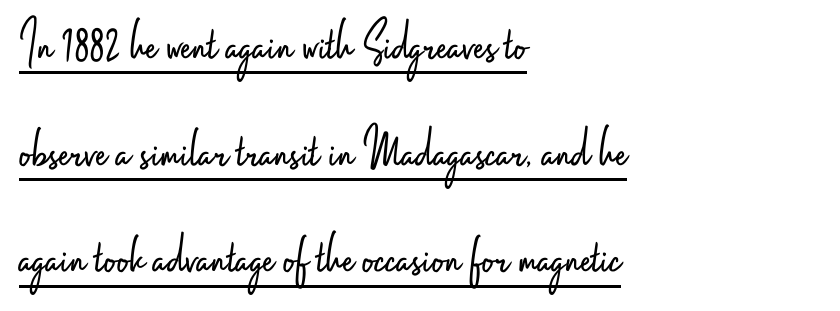
Emphasis is given by a line drawn under the lettering. The letterforms sit shoulder to shoulder at normal distance. Left-aligned paragraph, ragged on the right. This sample has the flowing, uneven cadence of proportional lettering. Stem width sits at or under what a default text font uses.
